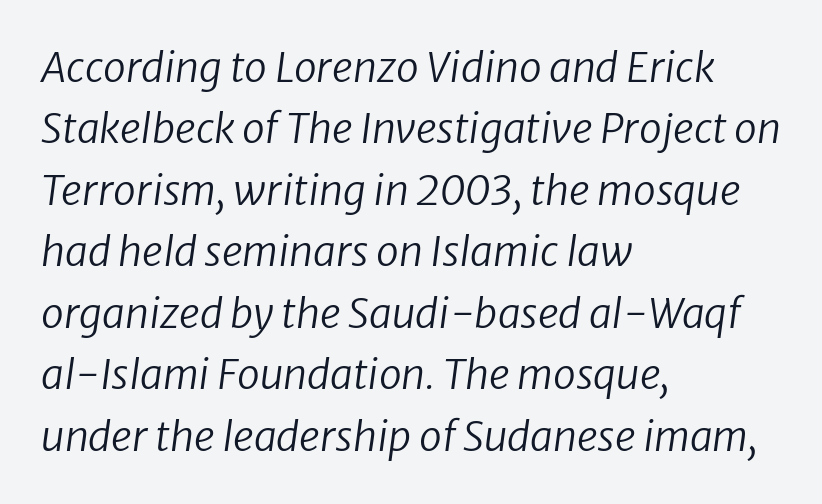
Q: Is the text bold? A: No.
Q: Is the typeface a serif or a sans-serif typeface? A: Sans-serif.
Q: Is the text underlined? A: No.
Q: How is the paragraph aligned? A: Left-aligned.
Q: Is the spacing between letters normal or unusually wide? A: Normal.
Q: Is the spacing between lines tight, normal or loose? A: Normal.
Q: Width (condensed, normal, or wide)? A: Normal.
Q: Stroke contrast? A: Low.
Q: x-height? A: Medium.
Q: Monospaced? A: No.
